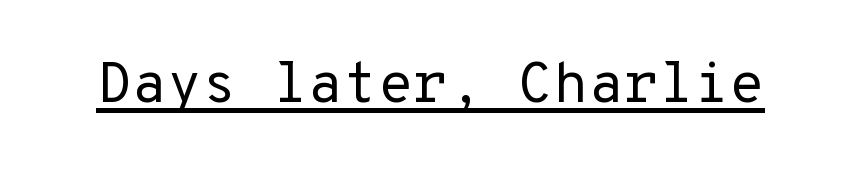
{"serif": "no", "italic": "no", "bold": "no", "weight": "regular", "width": "normal", "stroke_contrast": "low", "x_height": "medium", "underline": "yes", "letter_spacing": "normal", "letter_spacing_em": 0.0, "glyph_px": 57}
